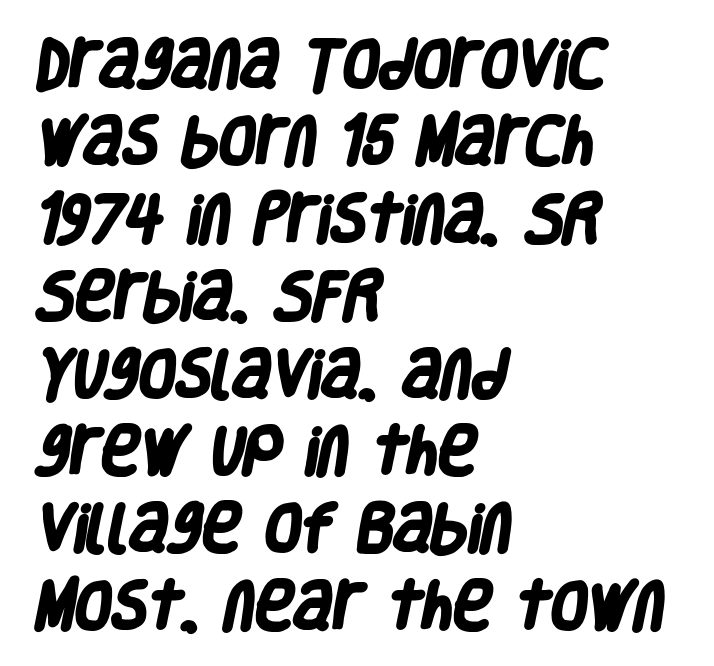
Notice how thick the strokes are: this is what a full bold looks like. Quick note: interline space is typical. Words float on clear page, feet unadorned. Glyph-to-glyph distance matches everyday printed text. These lines are composed in type without serifs. Proportional: the letters do not fall into vertical columns.
